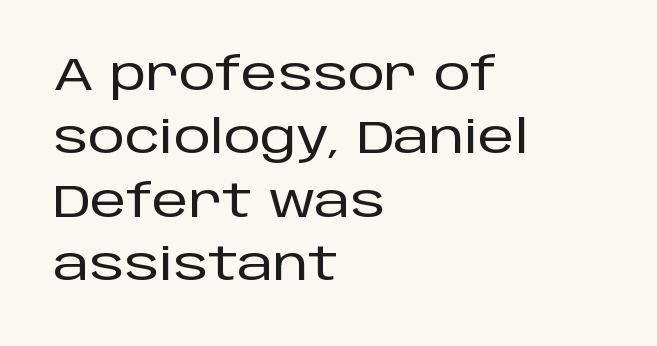
{"serif": "no", "italic": "no", "width": "normal", "stroke_contrast": "low", "x_height": "large", "monospaced": "no", "underline": "no", "align": "left", "line_spacing": "normal", "line_spacing_ratio": 1.38, "letter_spacing": "normal", "letter_spacing_em": 0.0, "glyph_px": 46}
